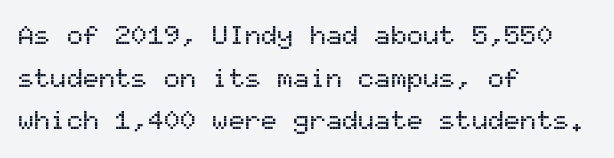
The image shows 27 px text type, upright; set left-aligned, normal line spacing (1.58x), normal letter spacing, not underlined.
